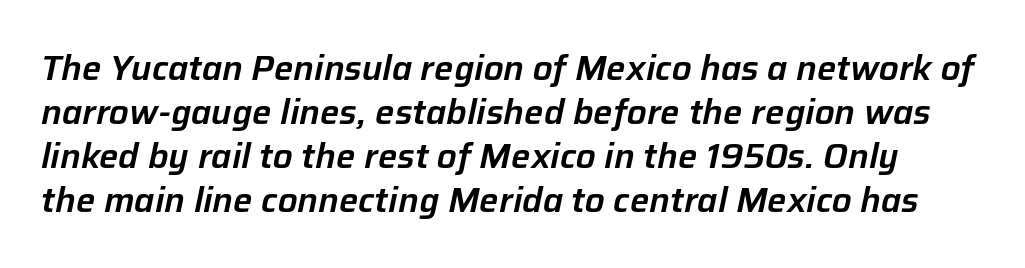
The image shows 34 px text type, italic (leaning right); set normal line spacing (1.29x), normal letter spacing, not underlined; low stroke contrast and a medium x-height.
